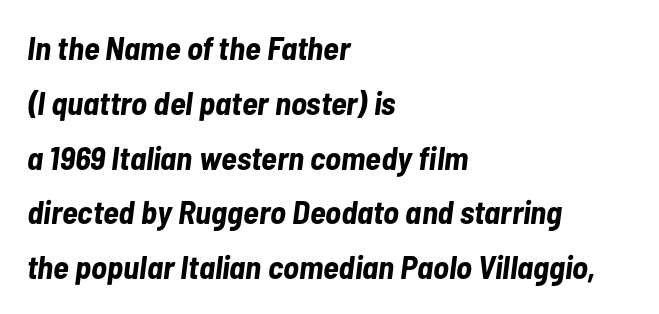
Q: Is the text bold? A: Yes.
Q: Is the text italic (slanted)? A: Yes, it leans right by about 7 degrees.
Q: Is the text underlined? A: No.
Q: How is the paragraph aligned? A: Left-aligned.
Q: Is the spacing between letters normal or unusually wide? A: Normal.
Q: Is the spacing between lines tight, normal or loose? A: Normal.
Q: Width (condensed, normal, or wide)? A: Condensed.
Q: Stroke contrast? A: Low.
Q: x-height? A: Medium.
Q: Monospaced? A: No.
